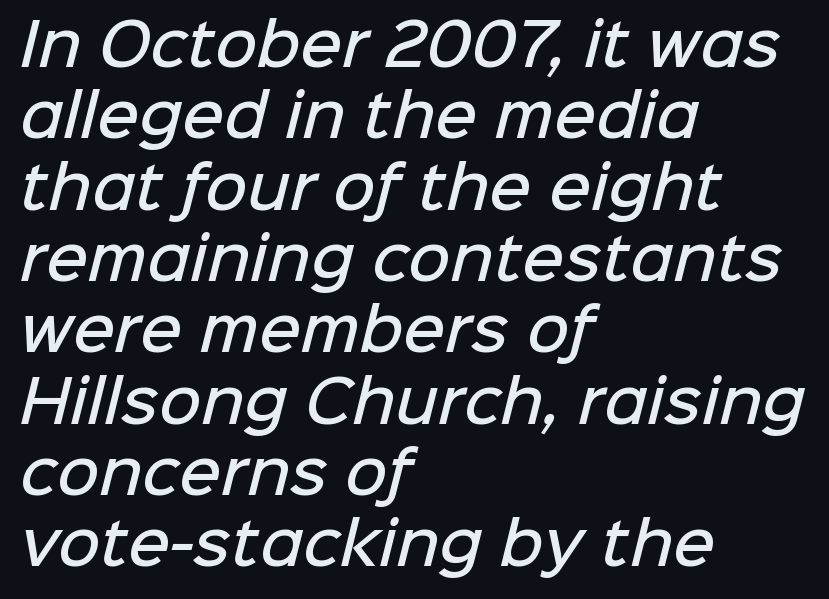
Q: Is the text bold? A: Semi-bold.
Q: Is the typeface a serif or a sans-serif typeface? A: Sans-serif.
Q: Is the text underlined? A: No.
Q: How is the paragraph aligned? A: Left-aligned.
Q: Is the spacing between letters normal or unusually wide? A: Normal.
Q: Width (condensed, normal, or wide)? A: Normal.
Q: Stroke contrast? A: Low.
Q: x-height? A: Medium.
Q: Monospaced? A: No.
